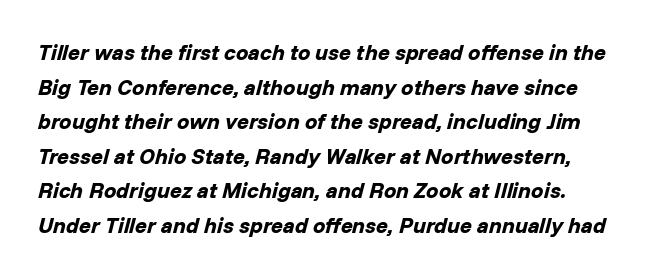
Successive baselines arrive at the customary interval. Here the glyphs are tracked normally, forming tight word shapes. Honestly, there is no underline to notice here at all. The face used here has a pronounced slope to its letters.
